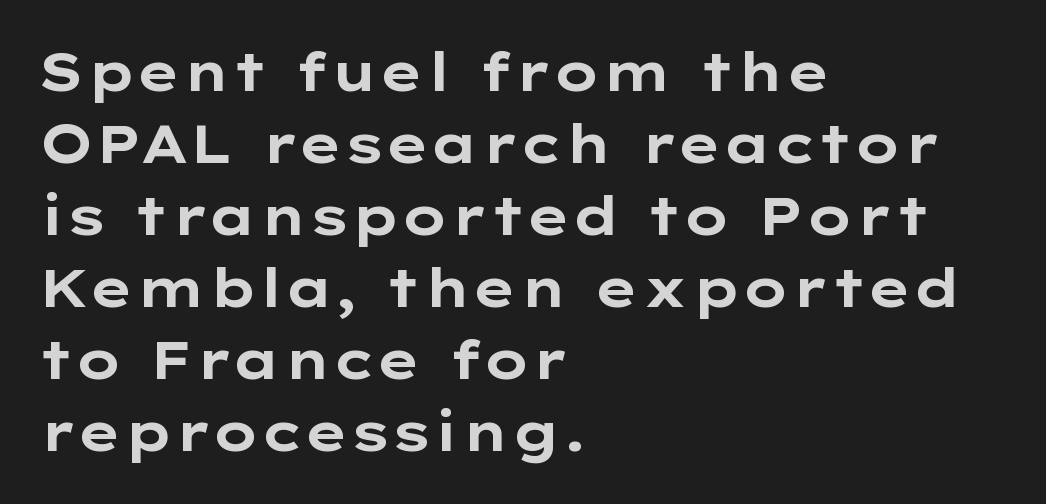
The image shows 53 px bold, wide sans-serif type, upright; set left-aligned, normal line spacing (1.36x), normal letter spacing, not underlined; low stroke contrast and a medium x-height.
